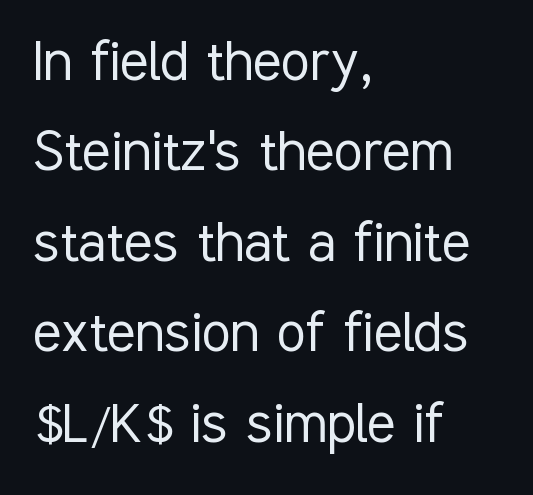
Q: Is the text bold? A: No.
Q: Is the text italic (slanted)? A: No, it is upright.
Q: Is the typeface a serif or a sans-serif typeface? A: Sans-serif.
Q: Is the text underlined? A: No.
Q: How is the paragraph aligned? A: Left-aligned.
Q: Is the spacing between letters normal or unusually wide? A: Normal.
Q: Is the spacing between lines tight, normal or loose? A: Normal.
Q: Width (condensed, normal, or wide)? A: Condensed.
Q: Stroke contrast? A: Low.
Q: x-height? A: Medium.
Q: Monospaced? A: No.
